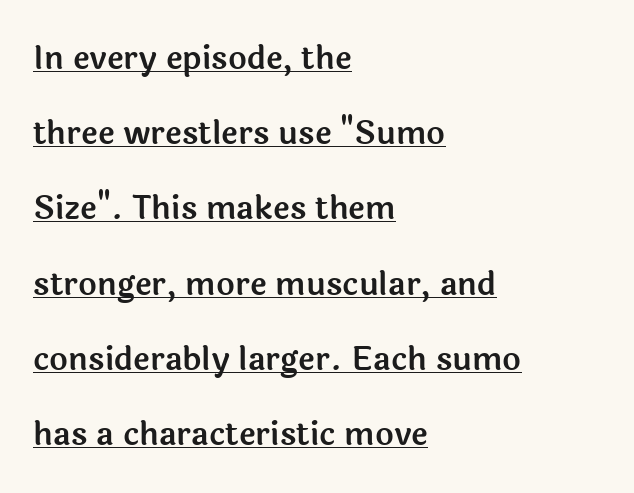
The image shows 32 px sans-serif type, upright; set left-aligned, loose line spacing (2.35x), normal letter spacing, underlined; a medium x-height.
